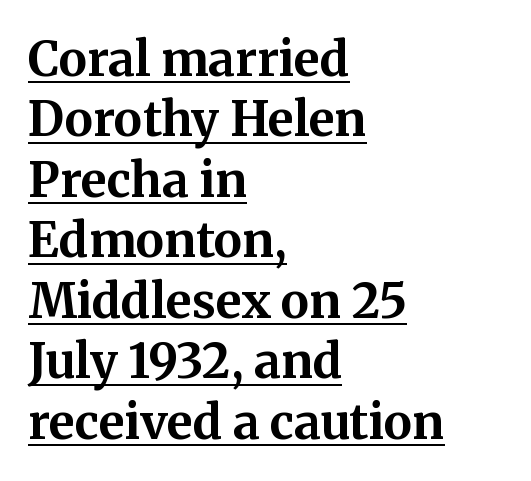
The image shows 48 px bold serif type, upright; set left-aligned, normal line spacing (1.26x), normal letter spacing, underlined; medium stroke contrast and a medium x-height.
